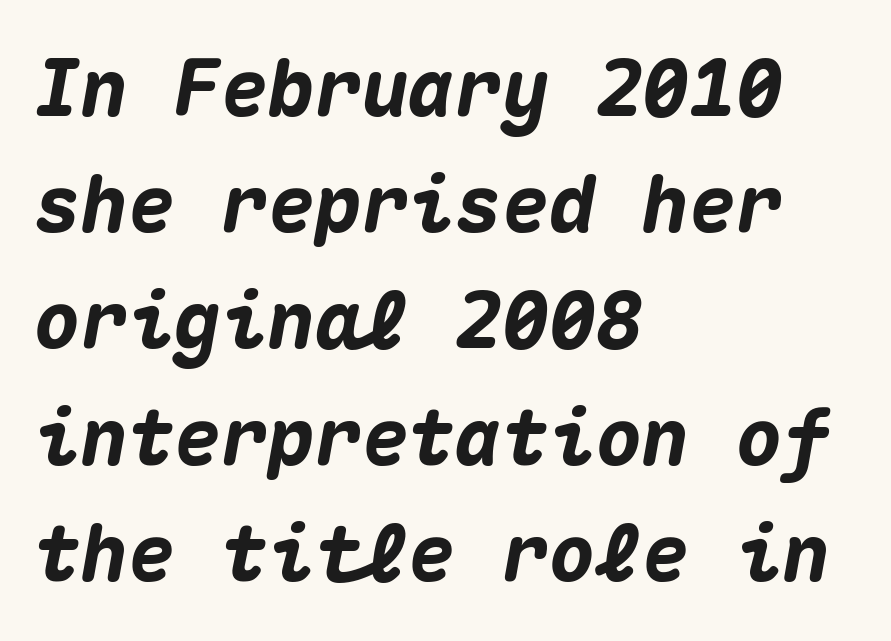
{"italic": "yes", "lean": "right", "slant_degrees": 10, "bold": "yes", "weight": "heavy", "width": "normal", "stroke_contrast": "medium", "x_height": "medium", "monospaced": "yes", "underline": "no", "align": "left", "line_spacing": "normal", "line_spacing_ratio": 1.49, "letter_spacing": "normal", "letter_spacing_em": 0.0, "glyph_px": 78}
